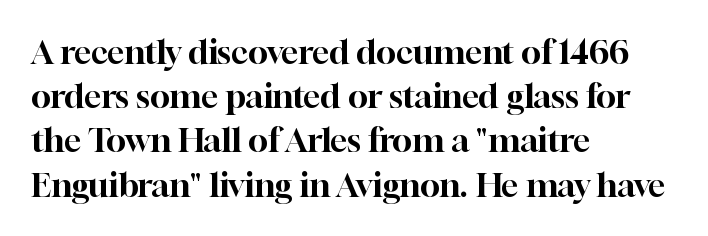
Letters rest on an invisible, unmarked baseline. How are the letters spaced? Ordinarily, with no added tracking. Looks like regular typesetting: each glyph gets only the width it needs. A classic flush-left, rag-right setting is used for this passage.
